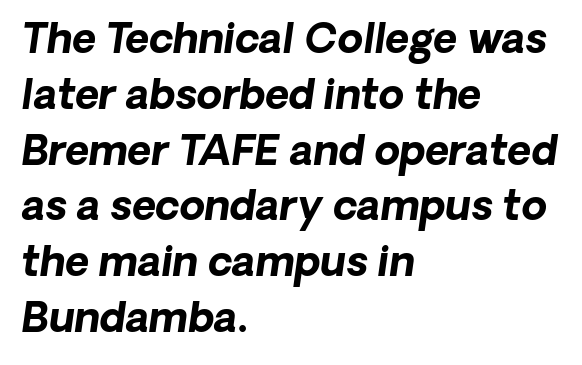
Do the characters align in a grid? No, the font is proportional. One glance says typical: line gaps are just what's usual. The compositor pushed each line to the left boundary. The face used here is a sans, in the tradition of grotesques and geometrics. The passage shown is not underscored anywhere. This rendering leaves character spacing at its baseline value.
